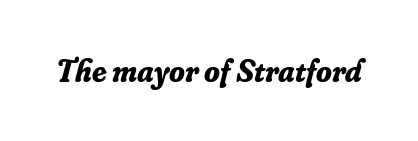
Q: Is the text bold? A: Yes.
Q: Is the text italic (slanted)? A: Yes, it leans right by about 16 degrees.
Q: Is the typeface a serif or a sans-serif typeface? A: Serif.
Q: Is the text underlined? A: No.
Q: Is the spacing between letters normal or unusually wide? A: Normal.
Q: Width (condensed, normal, or wide)? A: Normal.
Q: Stroke contrast? A: Low.
Q: x-height? A: Small.
Q: Monospaced? A: No.
